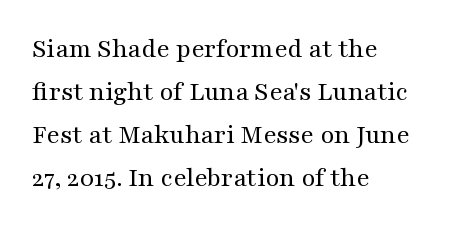
Q: Is the text bold? A: No.
Q: Is the text italic (slanted)? A: No, it is upright.
Q: Is the typeface a serif or a sans-serif typeface? A: Serif.
Q: Is the text underlined? A: No.
Q: How is the paragraph aligned? A: Left-aligned.
Q: Is the spacing between letters normal or unusually wide? A: Normal.
Q: Is the spacing between lines tight, normal or loose? A: Normal.
Q: Width (condensed, normal, or wide)? A: Wide.
Q: Stroke contrast? A: Medium.
Q: x-height? A: Medium.
Q: Monospaced? A: No.
